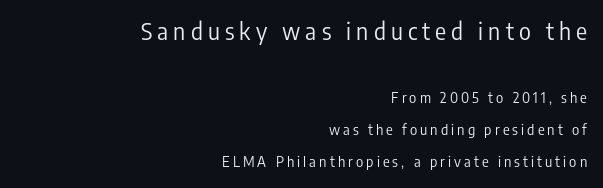
Q: Is the text bold? A: No.
Q: Is the text italic (slanted)? A: No, it is upright.
Q: Is the text underlined? A: No.
Q: How is the paragraph aligned? A: Right-aligned.
Q: Is the spacing between letters normal or unusually wide? A: Unusually wide.
Q: Is the spacing between lines tight, normal or loose? A: Loose.
Q: Which block of text is set in a larger size, the first (top) or the second (bottom)? A: The first (top) one.
